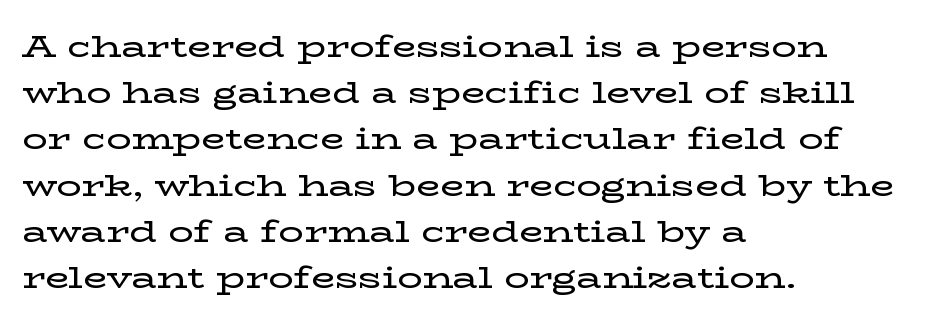
The image shows 31 px wide serif type, upright; set left-aligned, normal line spacing (1.49x), normal letter spacing, not underlined; low stroke contrast and a medium x-height.
